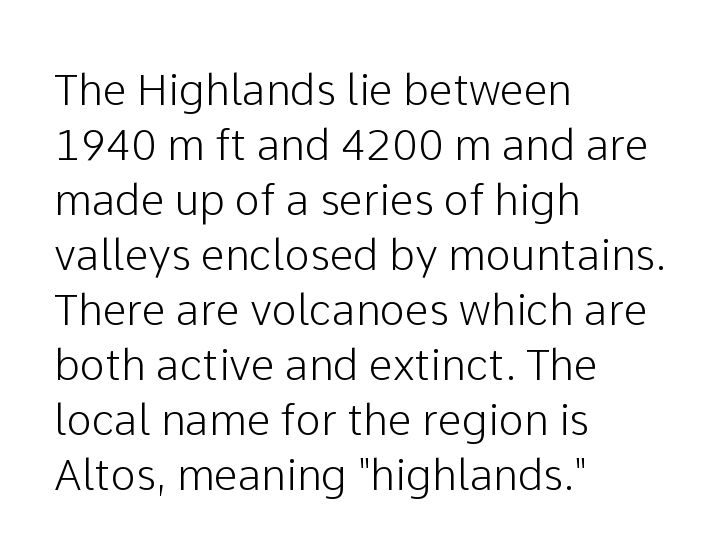
The image shows 43 px sans-serif type, upright; set left-aligned, normal line spacing (1.28x), normal letter spacing, not underlined; low stroke contrast and a medium x-height.
